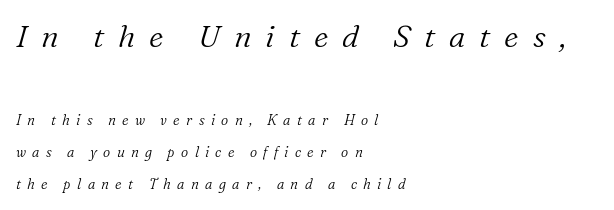
Do the characters align in a grid? No, the font is proportional. Is this a heavy cut? Hardly; it is regular or lighter. The passage shown stacks its lines with a broad gap. The strip under each line holds only bare page. Inter-character spacing is expanded well beyond the font's built-in metrics.
